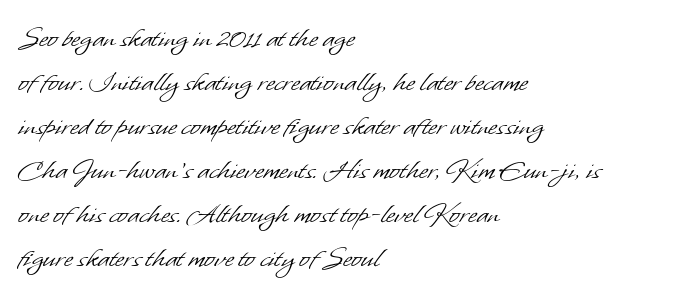
{"serif": "no", "bold": "no", "weight": "light", "width": "normal", "stroke_contrast": "low", "x_height": "small", "monospaced": "no", "underline": "no", "align": "left", "line_spacing": "normal", "line_spacing_ratio": 1.42, "letter_spacing": "normal", "letter_spacing_em": 0.0, "glyph_px": 31}
